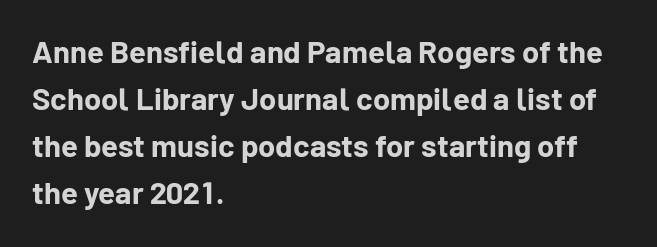
The face used here is proportionally spaced, like ordinary book or web type. Underlining? Definitely not there. The characters look thick and weighty, a clear bold. Characters follow at the spacing the type designer built in. Reading down the block, your eye returns to a fixed left position each line.
